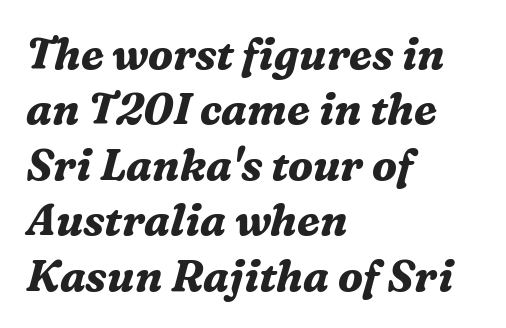
Q: Is the text bold? A: Yes.
Q: Is the text italic (slanted)? A: Yes, it leans right by about 16 degrees.
Q: Is the typeface a serif or a sans-serif typeface? A: Serif.
Q: Is the text underlined? A: No.
Q: How is the paragraph aligned? A: Left-aligned.
Q: Is the spacing between letters normal or unusually wide? A: Normal.
Q: Is the spacing between lines tight, normal or loose? A: Normal.
Q: Width (condensed, normal, or wide)? A: Normal.
Q: Stroke contrast? A: Medium.
Q: x-height? A: Medium.
Q: Monospaced? A: No.
